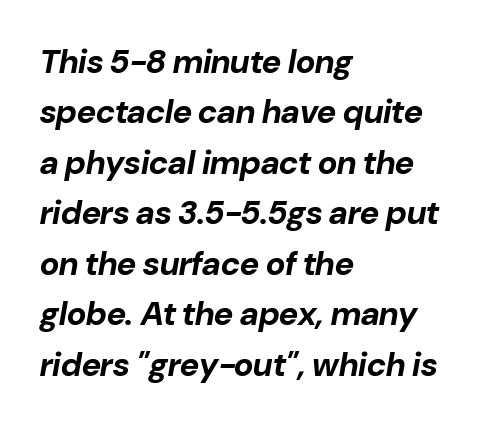
The image shows 33 px bold type, italic (leaning right); set left-aligned, normal line spacing (1.53x), normal letter spacing, not underlined; low stroke contrast and a medium x-height.
